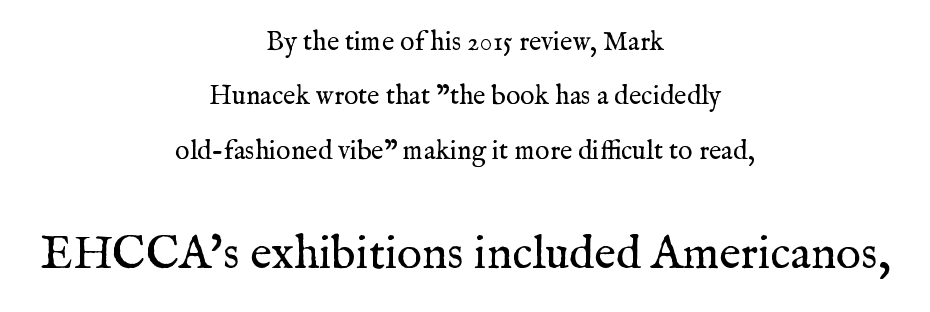
{"serif": "yes", "italic": "no", "bold": "no", "weight": "regular", "width": "normal", "stroke_contrast": "medium", "x_height": "medium", "monospaced": "no", "underline": "no", "align": "center", "line_spacing": "loose", "line_spacing_ratio": 2.01, "letter_spacing": "normal", "letter_spacing_em": 0.0, "larger_block": "second", "size_ratio": 1.74, "glyph_px": 47}
